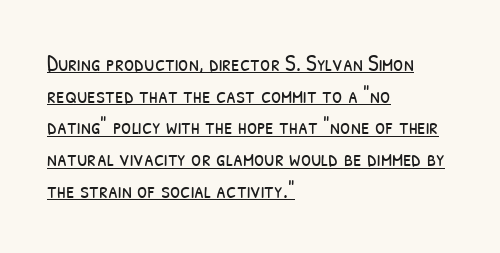
The image shows 23 px text type; set left-aligned, normal line spacing (1.38x), normal letter spacing, underlined.
